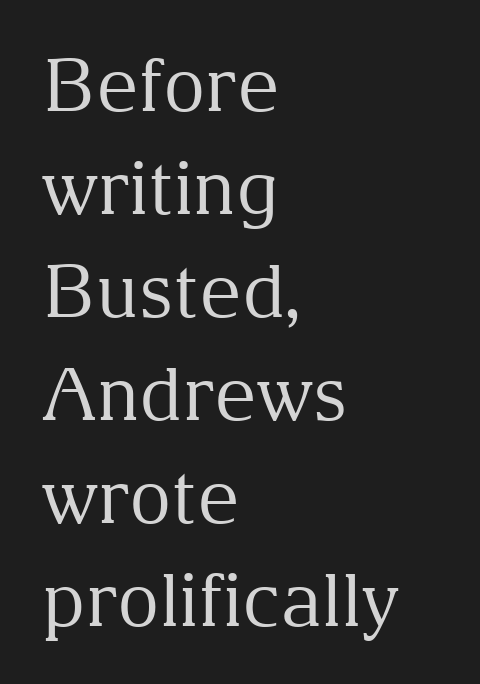
Q: Is the text bold? A: No.
Q: Is the text italic (slanted)? A: No, it is upright.
Q: Is the typeface a serif or a sans-serif typeface? A: Serif.
Q: Is the text underlined? A: No.
Q: How is the paragraph aligned? A: Left-aligned.
Q: Is the spacing between letters normal or unusually wide? A: Normal.
Q: Is the spacing between lines tight, normal or loose? A: Normal.
Q: Width (condensed, normal, or wide)? A: Normal.
Q: Stroke contrast? A: Medium.
Q: x-height? A: Medium.
Q: Monospaced? A: No.
